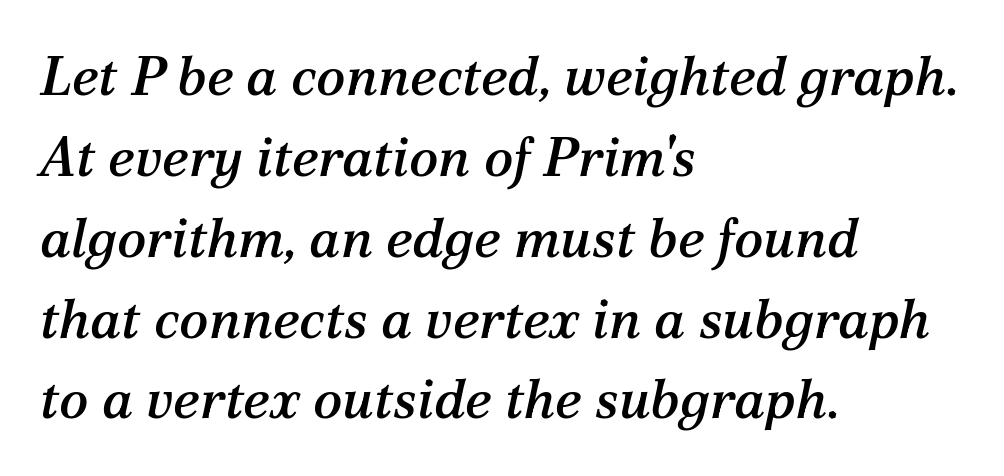
{"serif": "yes", "italic": "yes", "lean": "right", "slant_degrees": 12, "width": "normal", "stroke_contrast": "medium", "x_height": "medium", "monospaced": "no", "underline": "no", "align": "left", "line_spacing": "normal", "line_spacing_ratio": 1.47, "letter_spacing": "normal", "letter_spacing_em": 0.0, "glyph_px": 55}
